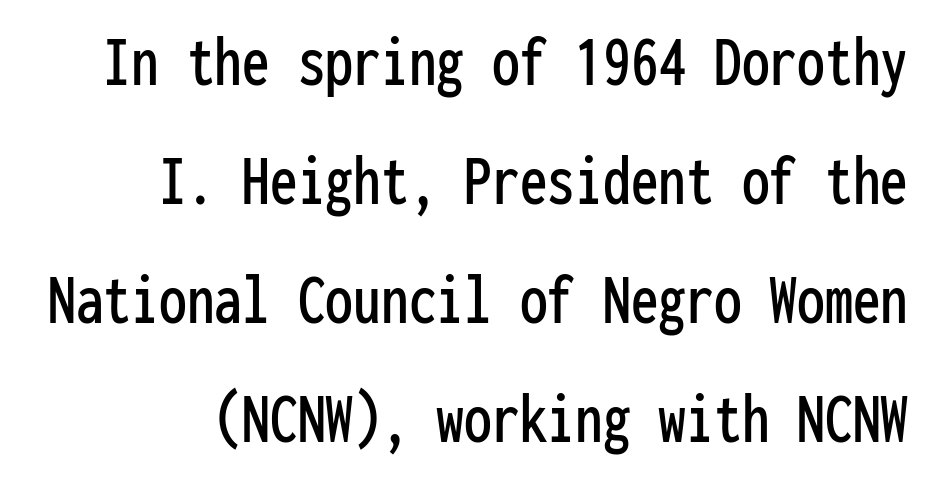
{"serif": "no", "italic": "no", "width": "condensed", "stroke_contrast": "low", "x_height": "medium", "monospaced": "yes", "underline": "no", "align": "right", "line_spacing": "normal", "line_spacing_ratio": 1.61, "letter_spacing": "normal", "letter_spacing_em": 0.0, "glyph_px": 74}
